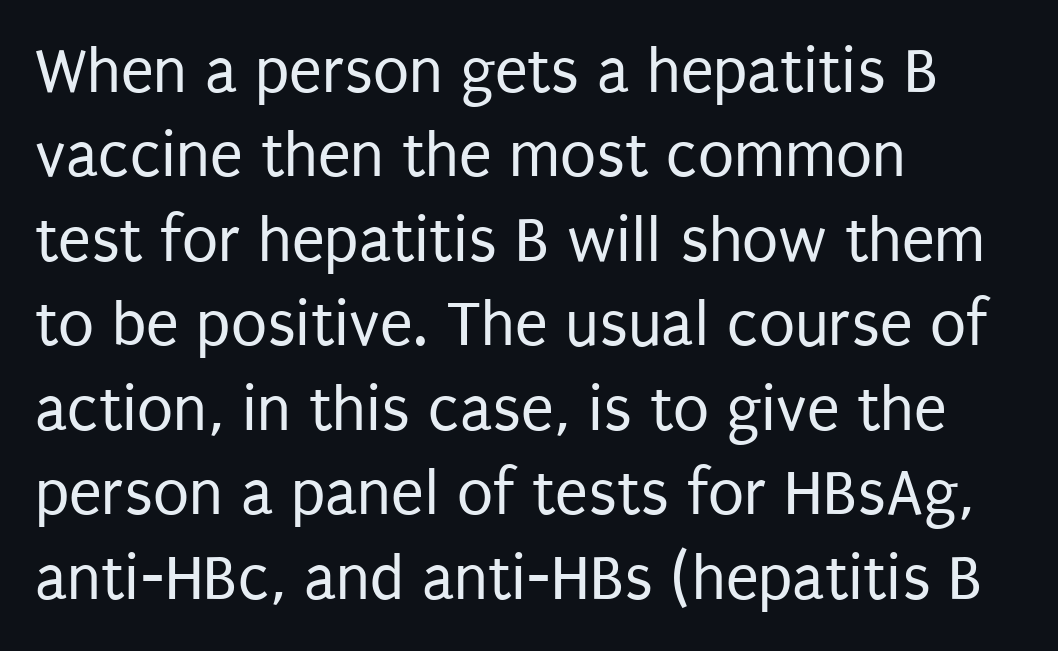
Q: Is the text bold? A: No.
Q: Is the text italic (slanted)? A: No, it is upright.
Q: Is the typeface a serif or a sans-serif typeface? A: Sans-serif.
Q: Is the text underlined? A: No.
Q: How is the paragraph aligned? A: Left-aligned.
Q: Is the spacing between letters normal or unusually wide? A: Normal.
Q: Is the spacing between lines tight, normal or loose? A: Normal.
Q: Width (condensed, normal, or wide)? A: Condensed.
Q: Stroke contrast? A: Low.
Q: x-height? A: Large.
Q: Monospaced? A: No.
